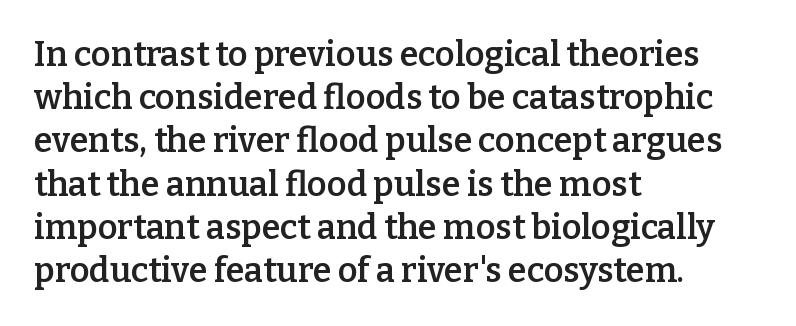
To sum up the face: it has serifs. How would I describe the line gaps? Plain and ordinary. Proportional: the letters do not fall into vertical columns. This is the in-between weight designers call semibold or demi. The zone under the glyphs is completely vacant.
